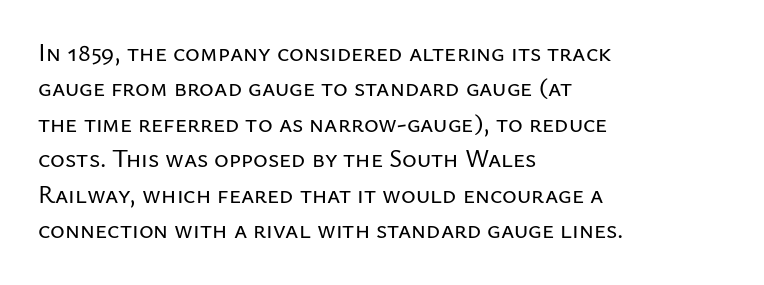
Q: Is the text italic (slanted)? A: No, it is upright.
Q: Is the text underlined? A: No.
Q: How is the paragraph aligned? A: Left-aligned.
Q: Is the spacing between letters normal or unusually wide? A: Normal.
Q: Is the spacing between lines tight, normal or loose? A: Normal.
